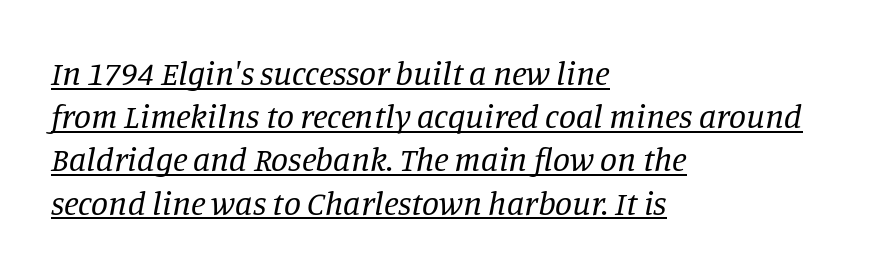
{"serif": "yes", "italic": "yes", "lean": "right", "slant_degrees": 11, "bold": "no", "weight": "regular", "width": "normal", "stroke_contrast": "low", "x_height": "large", "monospaced": "no", "underline": "yes", "align": "left", "line_spacing": "normal", "line_spacing_ratio": 1.27, "letter_spacing": "normal", "letter_spacing_em": 0.0, "glyph_px": 34}
